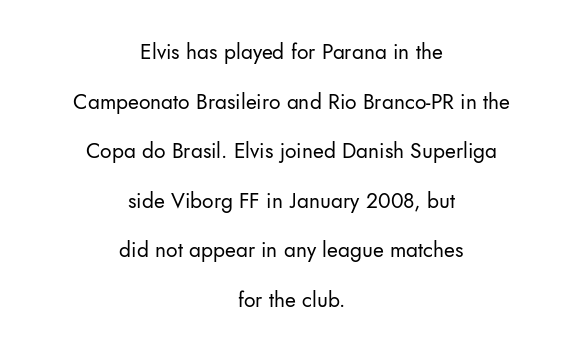
{"italic": "no", "bold": "no", "underline": "no", "align": "center", "line_spacing": "loose", "line_spacing_ratio": 2.36, "letter_spacing": "normal", "letter_spacing_em": 0.0, "glyph_px": 21}
